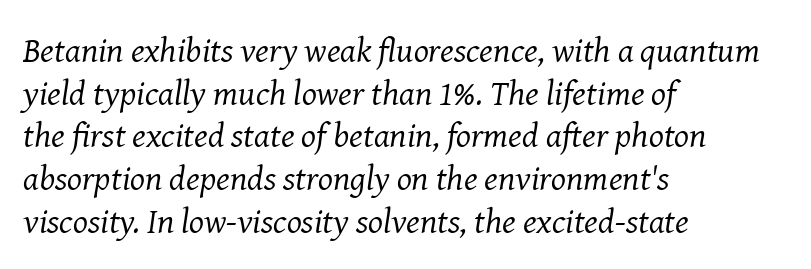
The image shows 35 px regular-weight serif type, italic (leaning right); set left-aligned, line spacing 1.22x, normal letter spacing, not underlined; medium stroke contrast and a medium x-height.
